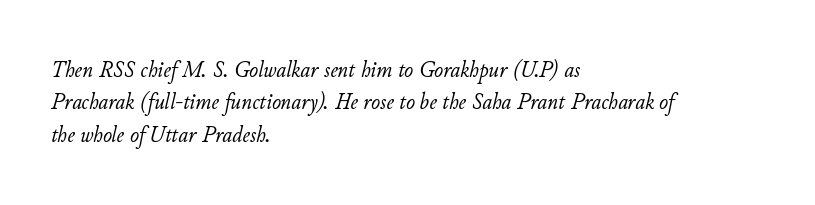
There is no visible air inserted between adjacent glyphs. The baseline area is clear. Vertical spacing — default. Every character sits at an angle, as italics do.
